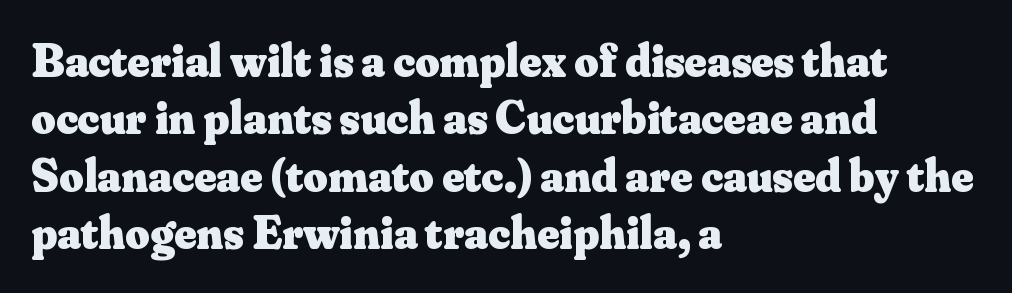
Q: Is the text bold? A: Yes.
Q: Is the text italic (slanted)? A: No, it is upright.
Q: Is the typeface a serif or a sans-serif typeface? A: Serif.
Q: Is the text underlined? A: No.
Q: How is the paragraph aligned? A: Left-aligned.
Q: Is the spacing between letters normal or unusually wide? A: Normal.
Q: Width (condensed, normal, or wide)? A: Normal.
Q: Stroke contrast? A: Medium.
Q: x-height? A: Small.
Q: Monospaced? A: No.
